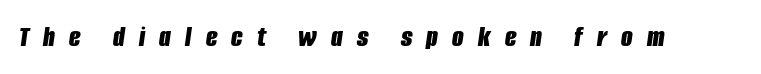
The letters advance in unequal steps, a hallmark of proportional type. If you drew a line through each stem, it would be angled. You could only call the tracking loose — the letters float apart. Every letter is thick-stroked: bold, no question. Clear beneath every line of the passage.
